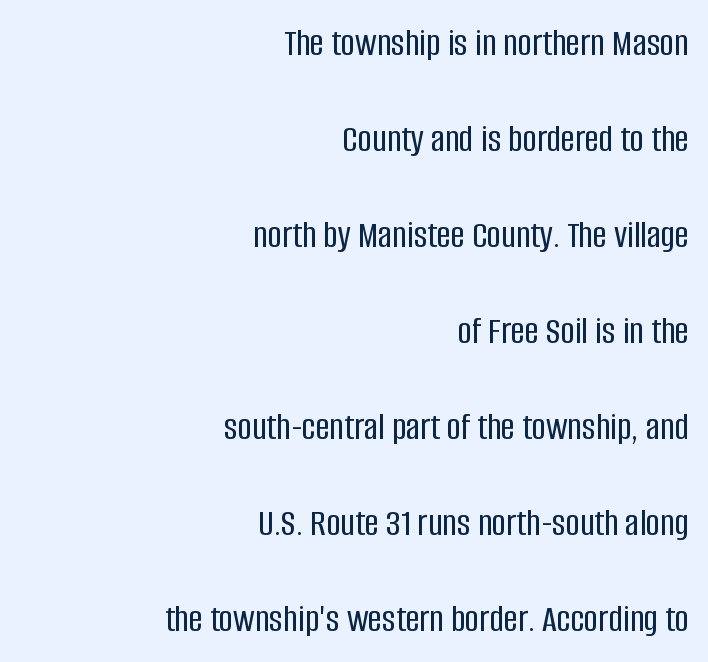
Students, note that the glyphs here touch the page at normal intervals. In terms of leading, this rendering errs on the spacious side. Posture: straight, roman, zero tilt. These lines are rendered in a variable-pitch font.
